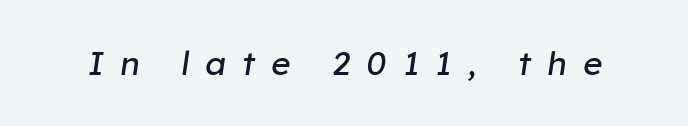
Q: Is the text bold? A: No.
Q: Is the text italic (slanted)? A: Yes, it leans right by about 8 degrees.
Q: Is the text underlined? A: No.
Q: Is the spacing between letters normal or unusually wide? A: Unusually wide.
Q: Width (condensed, normal, or wide)? A: Normal.
Q: Stroke contrast? A: Low.
Q: x-height? A: Medium.
Q: Monospaced? A: No.
